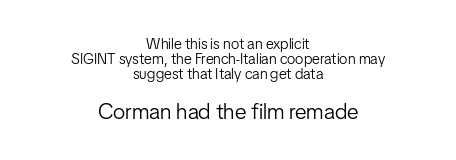
The image shows 22 px text type, upright; set centered, tight line spacing (1.0x), normal letter spacing, not underlined; the second (bottom) block is 1.47x larger.
